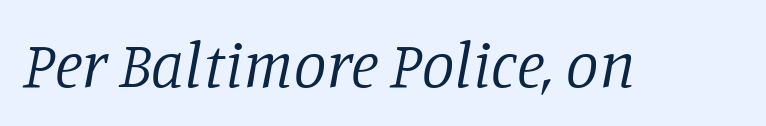
The face used here is rendered with its standard letterfit. Slanted lettering throughout. A bare baseline throughout the passage. Counters stay open thanks to moderate or lighter strokes.
